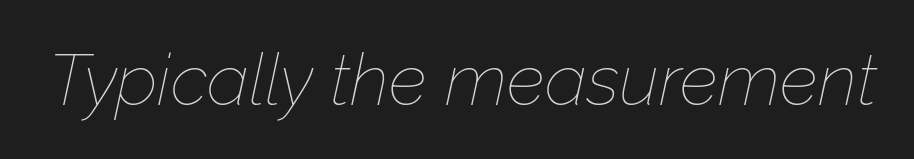
The image shows 72 px thin type, italic (leaning right); set normal letter spacing, not underlined; low stroke contrast and a medium x-height.
